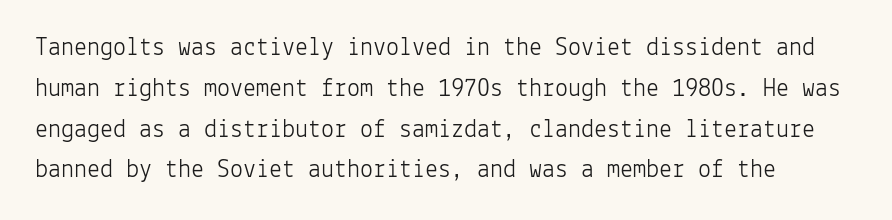
The image shows 26 px text type, upright; set normal line spacing (1.57x), normal letter spacing, not underlined.
